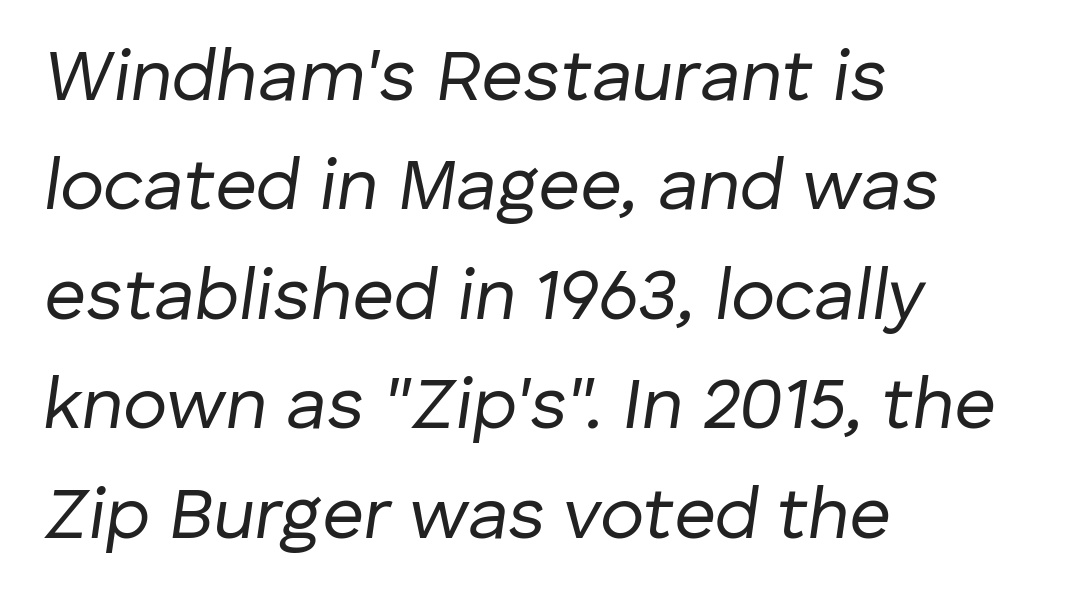
The image shows 73 px regular-weight type, italic (leaning right); set left-aligned, normal line spacing (1.5x), normal letter spacing, not underlined; low stroke contrast and a medium x-height.
